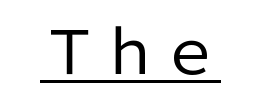
The image shows 60 px regular-weight sans-serif type, upright; set normal letter spacing, underlined; low stroke contrast and a medium x-height.
